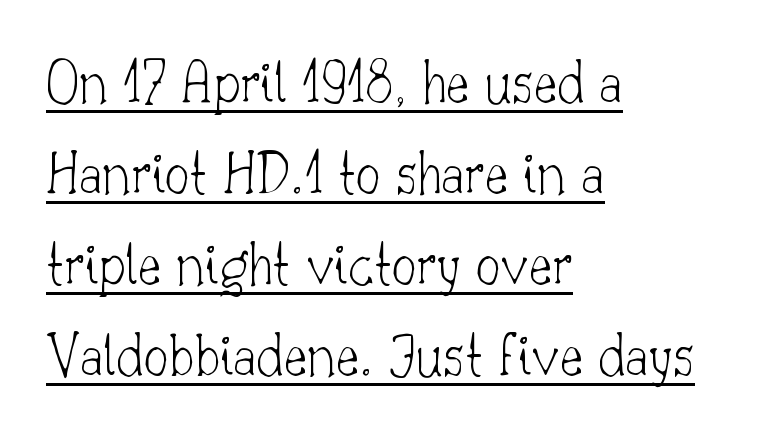
Compared with a centered layout, this one pins lines to the left instead. Glance below the letters and you will spot a drawn line. Counters stay open thanks to moderate or lighter strokes. In terms of leading, this rendering sits right in the middle.
